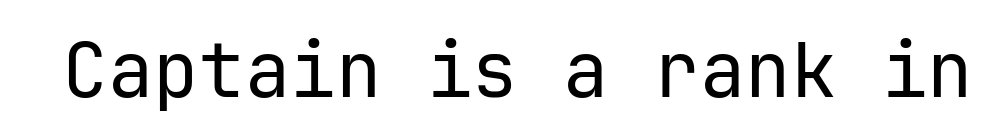
This is roman type, the default non-slanted kind. Nothing unusual about the tracking: characters are spaced as the font intends. Stems and bowls with no extra thickness — not bold. Words float on clear page, feet unadorned. This is sans-serif lettering, the kind often seen on screens and signage.
